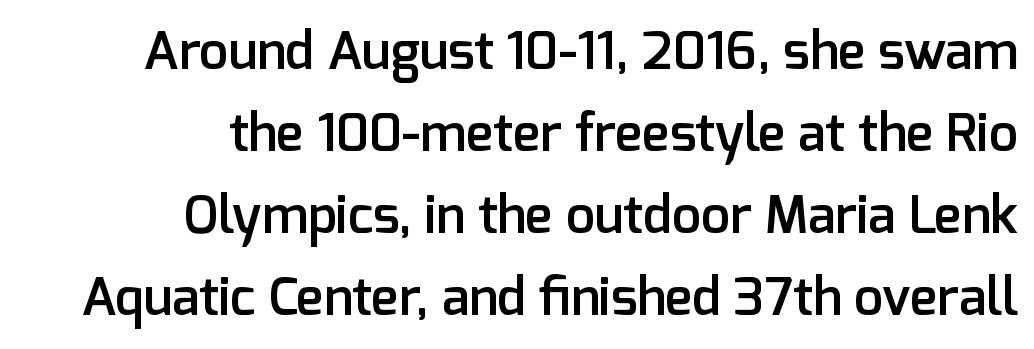
{"serif": "no", "italic": "no", "bold": "semi", "weight": "semibold", "width": "normal", "stroke_contrast": "low", "x_height": "medium", "monospaced": "no", "underline": "no", "align": "right", "line_spacing": "normal", "line_spacing_ratio": 1.58, "letter_spacing": "normal", "letter_spacing_em": 0.0, "glyph_px": 52}
